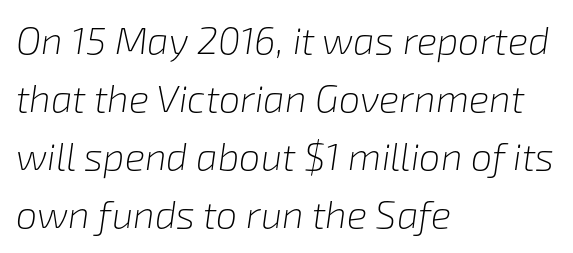
Q: Is the text bold? A: No.
Q: Is the text italic (slanted)? A: Yes, it leans right by about 8 degrees.
Q: Is the text underlined? A: No.
Q: How is the paragraph aligned? A: Left-aligned.
Q: Is the spacing between letters normal or unusually wide? A: Normal.
Q: Is the spacing between lines tight, normal or loose? A: Normal.
Q: Width (condensed, normal, or wide)? A: Normal.
Q: Stroke contrast? A: Low.
Q: x-height? A: Medium.
Q: Monospaced? A: No.
